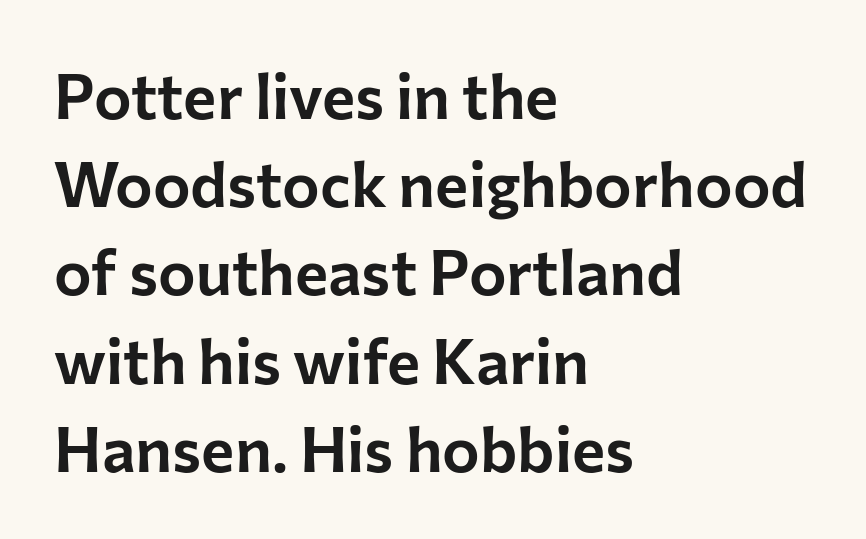
The string is rendered with underlining switched off. Caption: multi-line text, flush left, ragged right. You can tell from the bare stems that sans-serif type was used. What stands out about the letter spacing? Nothing — it is the standard amount. The letters stand straight up with perfectly vertical stems.
